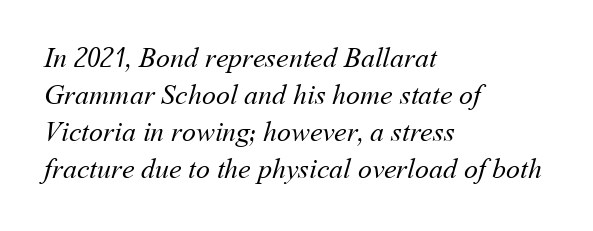
{"bold": "no", "weight": "regular", "width": "normal", "stroke_contrast": "medium", "x_height": "medium", "monospaced": "no", "underline": "no", "align": "left", "line_spacing": "normal", "line_spacing_ratio": 1.32, "letter_spacing": "normal", "letter_spacing_em": 0.0, "glyph_px": 28}
